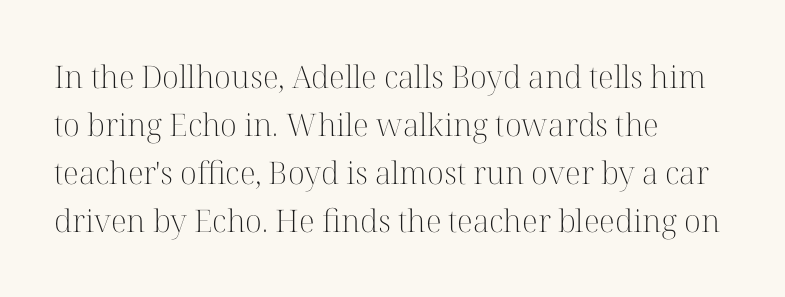
The typesetting does not lean heavy: it is not bold. You can tell from the footed stems that serif type was used. No italicization has been applied; the sample stays upright. Does extra space separate the letters? No, they use regular spacing.
